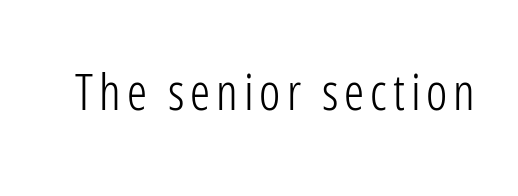
Q: Is the text bold? A: No.
Q: Is the text italic (slanted)? A: No, it is upright.
Q: Is the typeface a serif or a sans-serif typeface? A: Sans-serif.
Q: Is the text underlined? A: No.
Q: Width (condensed, normal, or wide)? A: Condensed.
Q: Stroke contrast? A: Low.
Q: x-height? A: Medium.
Q: Monospaced? A: No.
